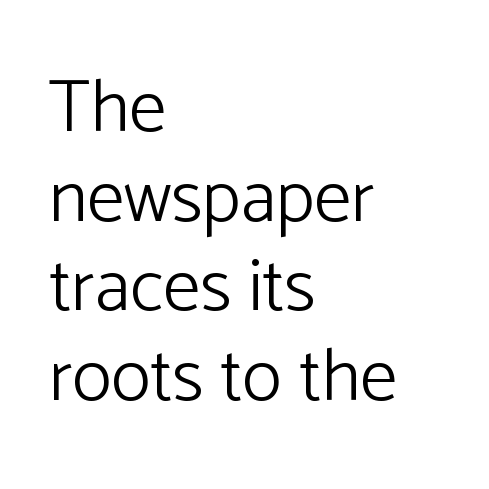
{"serif": "no", "italic": "no", "bold": "no", "weight": "light", "width": "normal", "stroke_contrast": "low", "x_height": "medium", "monospaced": "no", "underline": "no", "align": "left", "line_spacing_ratio": 1.21, "letter_spacing": "normal", "letter_spacing_em": 0.0, "glyph_px": 74}
